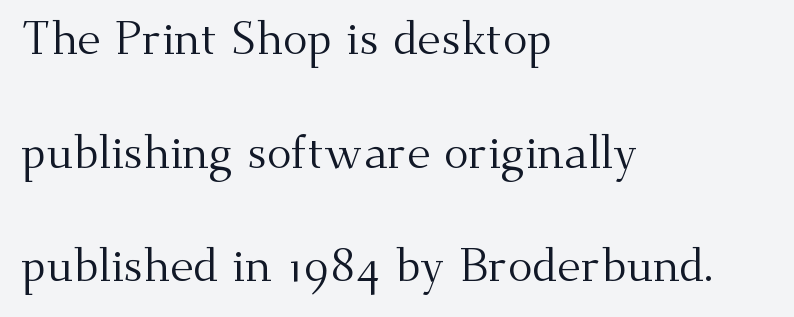
{"serif": "yes", "italic": "no", "bold": "no", "weight": "regular", "width": "normal", "stroke_contrast": "medium", "x_height": "small", "monospaced": "no", "underline": "no", "align": "left", "line_spacing": "loose", "line_spacing_ratio": 2.47, "letter_spacing": "normal", "letter_spacing_em": 0.0, "glyph_px": 46}
